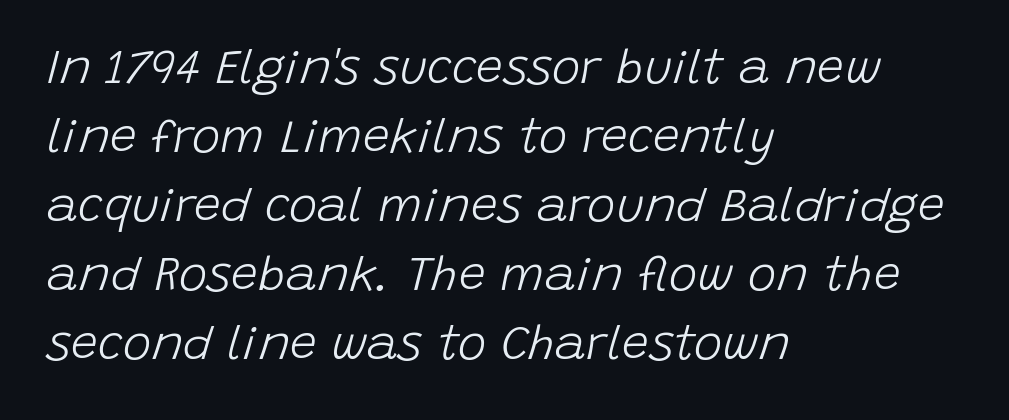
The text block is weighted toward the left margin, trailing off unevenly rightward. There's an unmistakable incline to the writing here. Inter-character spacing is left at the font's built-in metrics. How would I describe the line gaps? Plain and ordinary. The face looks like a standard text weight, possibly lighter.
